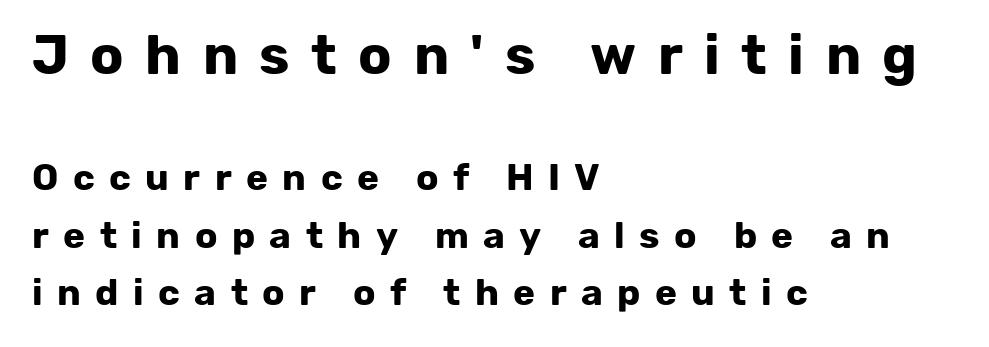
The image shows 55 px bold sans-serif type, upright; set left-aligned, normal line spacing (1.56x), unusually wide letter spacing (+0.39 em), not underlined; the first (top) block is 1.49x larger; low stroke contrast and a medium x-height.
